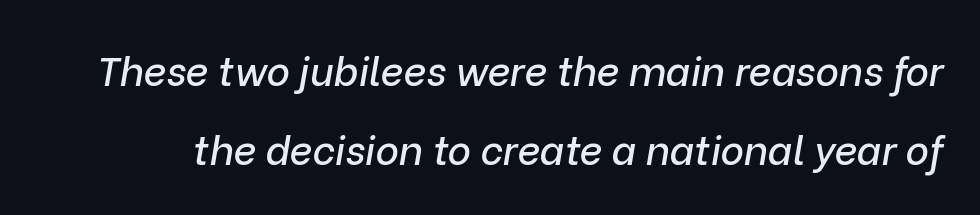
The image shows 40 px text type, italic (leaning right); set loose line spacing (1.98x), normal letter spacing, not underlined; low stroke contrast and a medium x-height.
